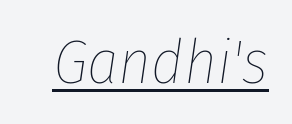
The type is set solid horizontally, with unmodified tracking. Vertical stems look standard width or narrower in stroke. You can see a thin bar hugging the bottom of the glyphs. Slanted lettering throughout. Proportional: the letters do not fall into vertical columns.
